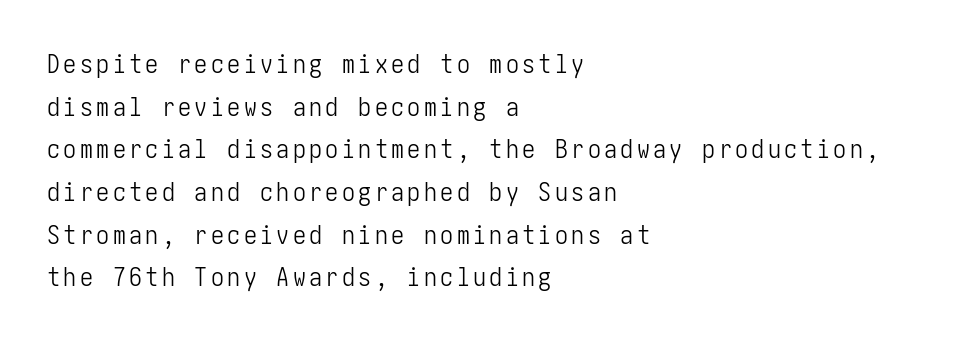
The image shows 26 px text type, upright; set left-aligned, normal line spacing (1.64x), not underlined.
